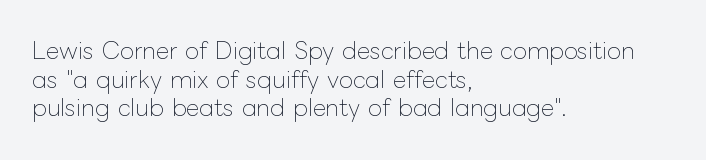
The image shows 23 px text type, upright; set left-aligned, normal line spacing (1.25x), normal letter spacing, not underlined.
